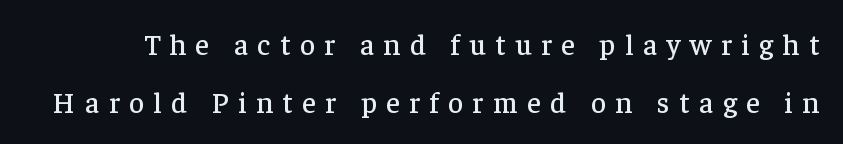
The image shows 29 px serif type, upright; set loose line spacing (1.99x), unusually wide letter spacing (+0.33 em), not underlined; low stroke contrast and a medium x-height.
